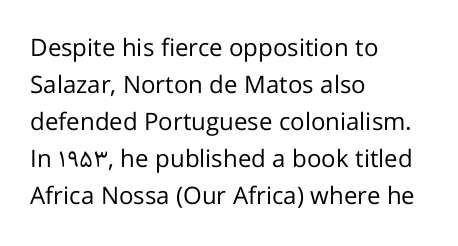
The image shows 24 px text type, upright; set left-aligned, normal line spacing (1.54x), normal letter spacing, not underlined.
